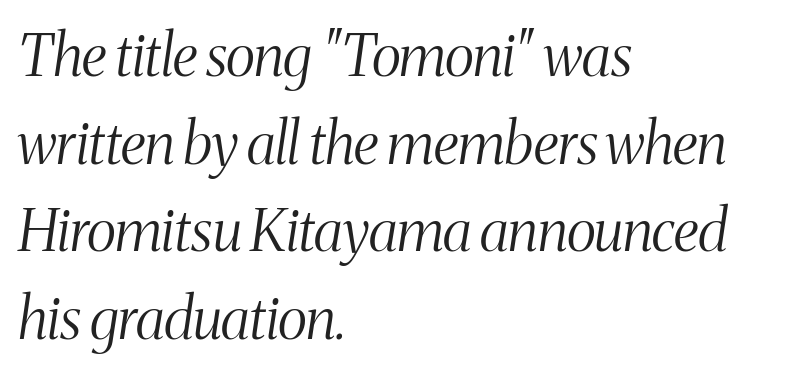
{"serif": "yes", "italic": "yes", "lean": "right", "slant_degrees": 8, "bold": "no", "weight": "light", "width": "condensed", "stroke_contrast": "medium", "x_height": "medium", "monospaced": "no", "underline": "no", "align": "left", "line_spacing": "normal", "line_spacing_ratio": 1.51, "letter_spacing": "normal", "letter_spacing_em": 0.0, "glyph_px": 58}
